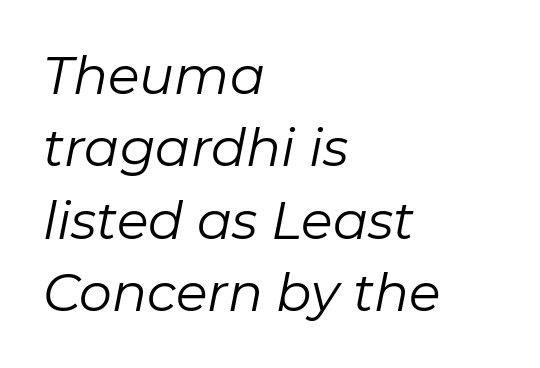
The image shows 52 px regular-weight type, italic (leaning right); set left-aligned, normal line spacing (1.39x), normal letter spacing, not underlined; low stroke contrast and a medium x-height.
